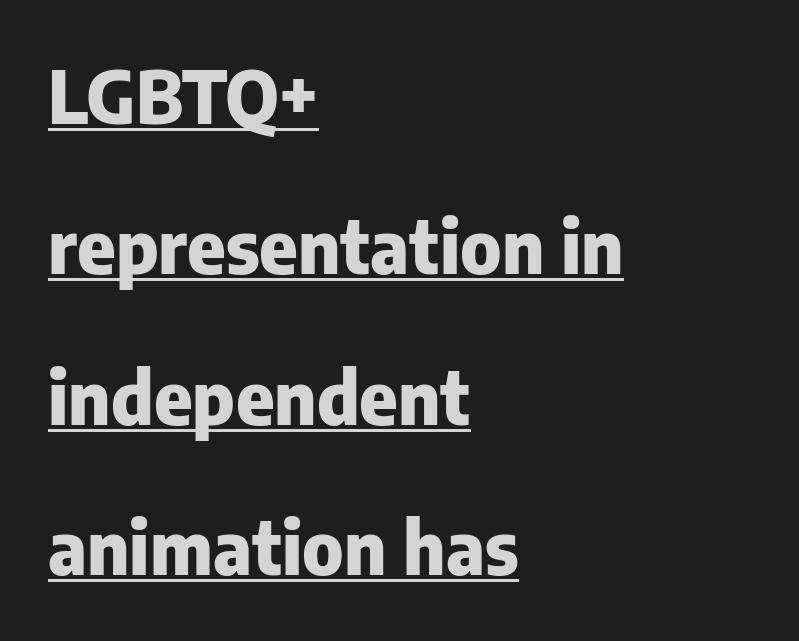
{"serif": "no", "italic": "no", "bold": "yes", "weight": "heavy", "width": "normal", "stroke_contrast": "low", "x_height": "medium", "monospaced": "no", "underline": "yes", "align": "left", "line_spacing": "loose", "line_spacing_ratio": 2.06, "letter_spacing": "normal", "letter_spacing_em": 0.0, "glyph_px": 73}
